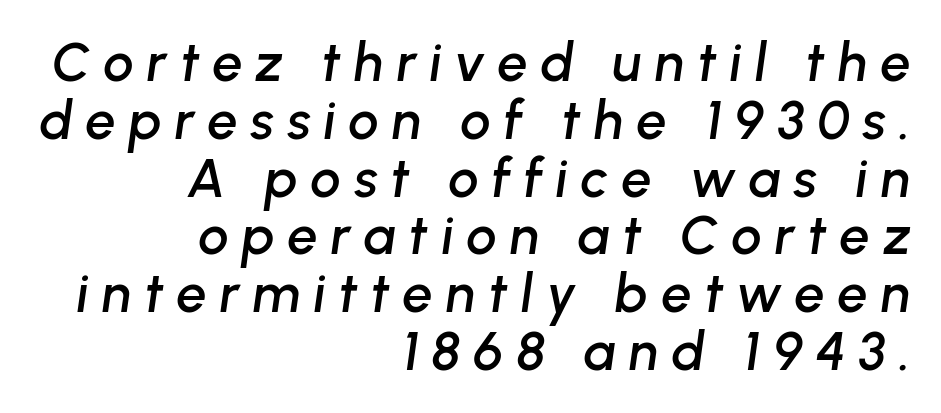
Q: Is the text italic (slanted)? A: Yes, it leans right by about 8 degrees.
Q: Is the text underlined? A: No.
Q: How is the paragraph aligned? A: Right-aligned.
Q: Is the spacing between letters normal or unusually wide? A: Unusually wide.
Q: Is the spacing between lines tight, normal or loose? A: Tight.
Q: Width (condensed, normal, or wide)? A: Normal.
Q: Stroke contrast? A: Low.
Q: x-height? A: Medium.
Q: Monospaced? A: No.
